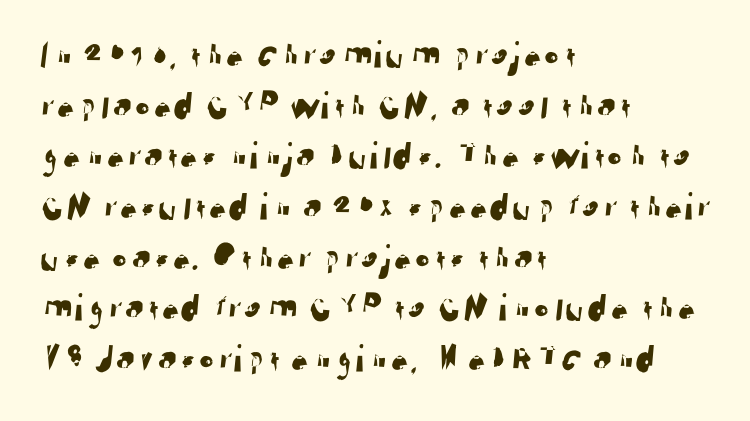
The image shows 39 px sans-serif type; set left-aligned, normal line spacing (1.3x), normal letter spacing, not underlined; low stroke contrast and a medium x-height.
